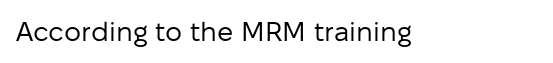
Has an underline been added? It has not. The type is set solid horizontally, with unmodified tracking. The characters are drawn with everyday or finer stroke widths. Every character sits straight up, as roman type does.
